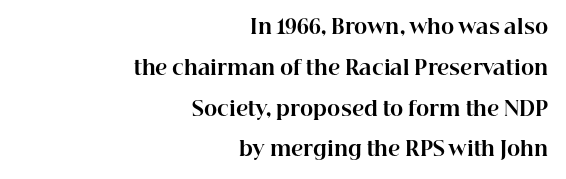
Q: Is the text bold? A: Yes.
Q: Is the text italic (slanted)? A: No, it is upright.
Q: Is the text underlined? A: No.
Q: How is the paragraph aligned? A: Right-aligned.
Q: Is the spacing between letters normal or unusually wide? A: Normal.
Q: Is the spacing between lines tight, normal or loose? A: Loose.
